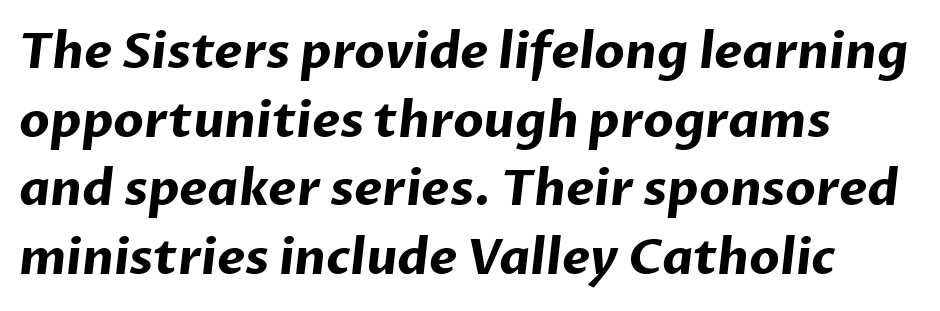
{"serif": "no", "bold": "yes", "weight": "bold", "width": "normal", "stroke_contrast": "low", "x_height": "medium", "monospaced": "no", "underline": "no", "align": "left", "line_spacing": "normal", "line_spacing_ratio": 1.4, "letter_spacing": "normal", "letter_spacing_em": 0.0, "glyph_px": 49}
